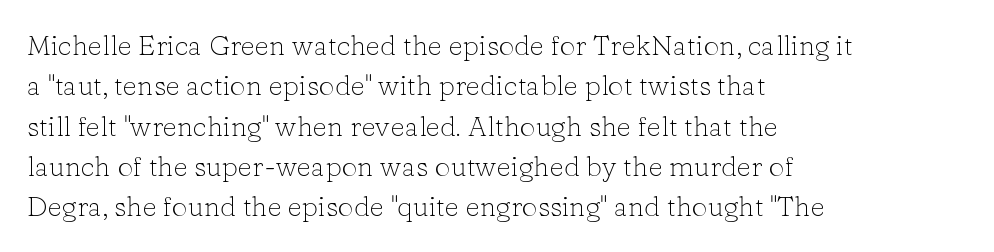
{"serif": "yes", "italic": "no", "bold": "no", "weight": "light", "width": "normal", "stroke_contrast": "low", "x_height": "medium", "monospaced": "no", "underline": "no", "align": "left", "line_spacing": "normal", "line_spacing_ratio": 1.44, "letter_spacing": "normal", "letter_spacing_em": 0.0, "glyph_px": 28}
